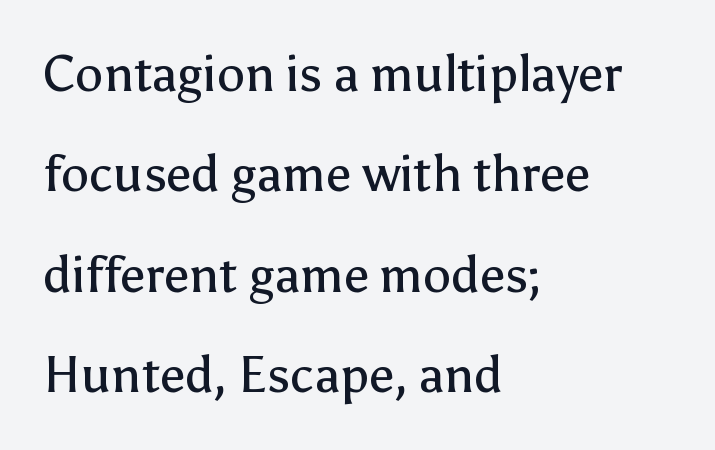
The image shows 50 px regular-weight sans-serif type, upright; set left-aligned, loose line spacing (2.01x), normal letter spacing, not underlined; low stroke contrast and a medium x-height.
